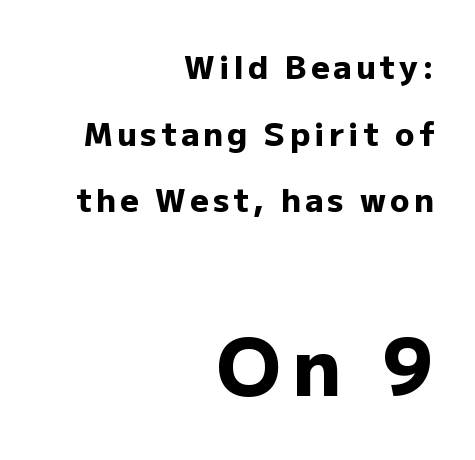
I'd call this a sans setting — the letters go barefoot. A typesetter would call this proportional, since set widths differ per character. Every character sits straight up, as roman type does. Short and long lines alike share a common ending point at right. Compared with typical paragraphs, the rows here are farther apart. The lower block of text is set noticeably larger than the block above it.
